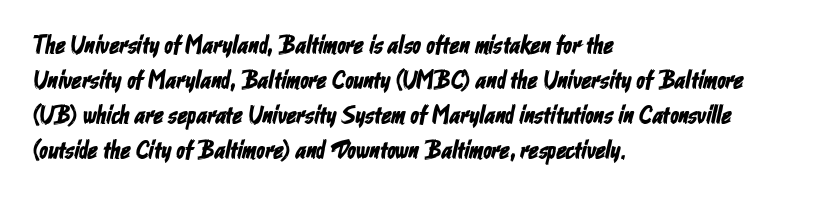
{"underline": "no", "align": "left", "line_spacing": "normal", "line_spacing_ratio": 1.4, "letter_spacing": "normal", "letter_spacing_em": 0.0, "glyph_px": 25}
